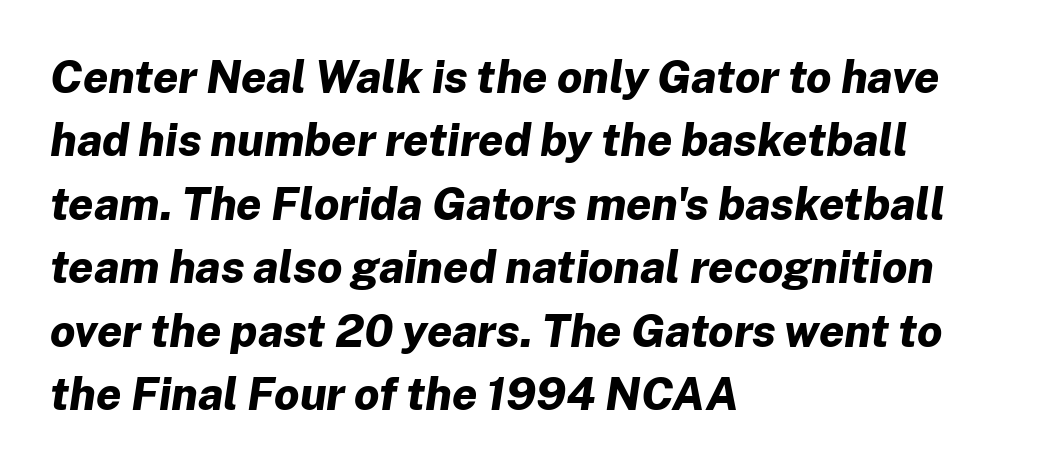
Q: Is the text bold? A: Yes.
Q: Is the text italic (slanted)? A: Yes, it leans right by about 8 degrees.
Q: Is the text underlined? A: No.
Q: How is the paragraph aligned? A: Left-aligned.
Q: Is the spacing between letters normal or unusually wide? A: Normal.
Q: Is the spacing between lines tight, normal or loose? A: Normal.
Q: Width (condensed, normal, or wide)? A: Normal.
Q: Stroke contrast? A: Low.
Q: x-height? A: Medium.
Q: Monospaced? A: No.
